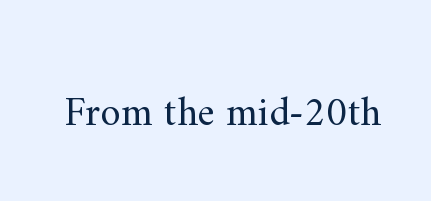
The image shows 41 px regular-weight serif type, upright; set normal letter spacing, not underlined; medium stroke contrast and a small x-height.
